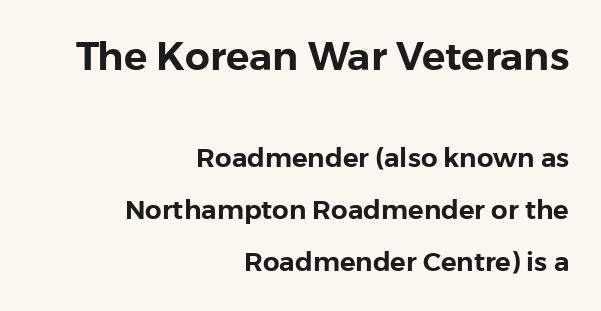
Q: Is the text italic (slanted)? A: No, it is upright.
Q: Is the typeface a serif or a sans-serif typeface? A: Sans-serif.
Q: Is the text underlined? A: No.
Q: How is the paragraph aligned? A: Right-aligned.
Q: Is the spacing between letters normal or unusually wide? A: Normal.
Q: Is the spacing between lines tight, normal or loose? A: Loose.
Q: Which block of text is set in a larger size, the first (top) or the second (bottom)? A: The first (top) one.
Q: Width (condensed, normal, or wide)? A: Normal.
Q: Stroke contrast? A: Low.
Q: x-height? A: Medium.
Q: Monospaced? A: No.
